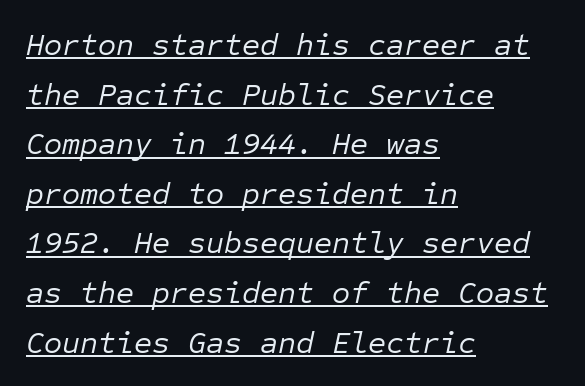
The image shows 31 px regular-weight type, italic (leaning right), monospaced; set left-aligned, normal line spacing (1.6x), normal letter spacing, underlined; low stroke contrast and a medium x-height.
